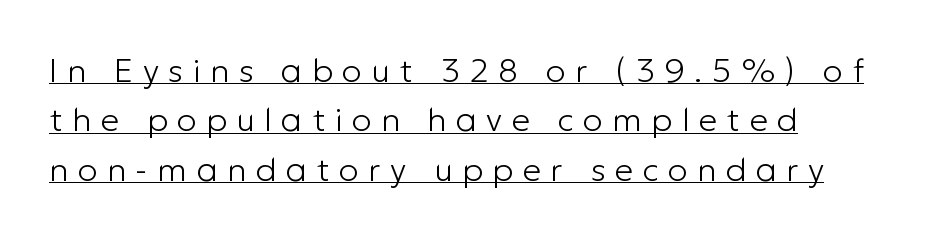
The image shows 33 px light sans-serif type, upright; set left-aligned, normal line spacing (1.5x), unusually wide letter spacing (+0.29 em), underlined; low stroke contrast and a medium x-height.
